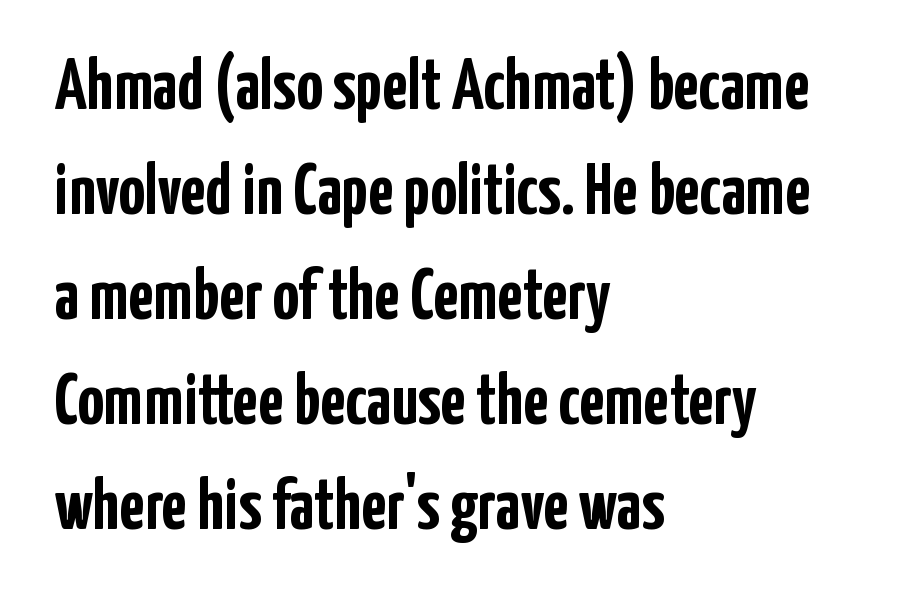
The image shows 73 px semibold, condensed sans-serif type, upright; set left-aligned, normal line spacing (1.44x), normal letter spacing, not underlined; low stroke contrast and a medium x-height.
